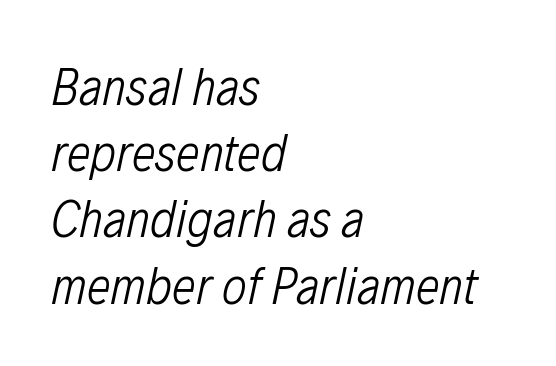
The image shows 53 px light, condensed type, italic (leaning right); set left-aligned, normal line spacing (1.25x), normal letter spacing, not underlined; low stroke contrast and a medium x-height.
